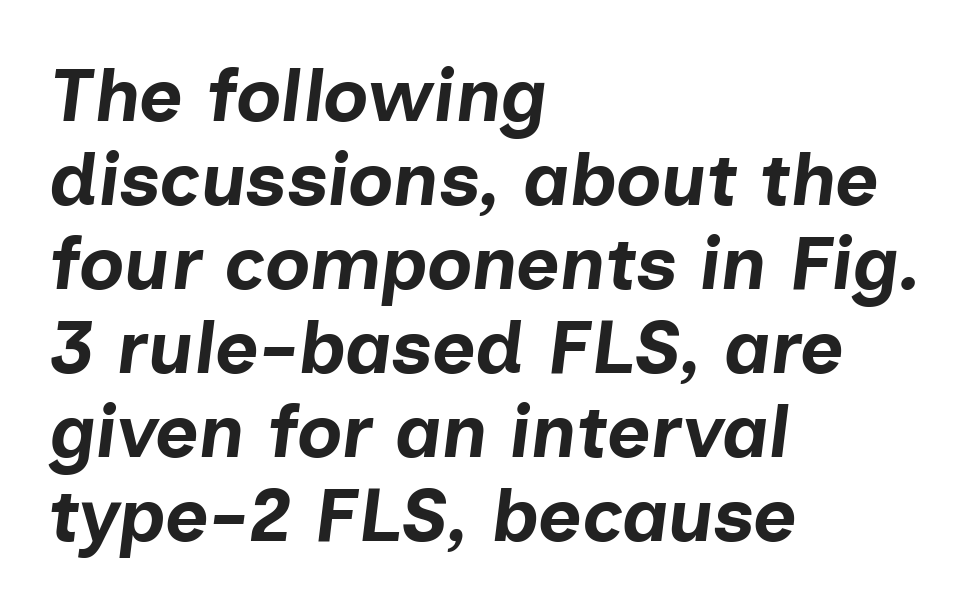
{"italic": "yes", "lean": "right", "slant_degrees": 7, "bold": "yes", "weight": "bold", "width": "normal", "stroke_contrast": "low", "x_height": "medium", "monospaced": "no", "underline": "no", "align": "left", "line_spacing": "tight", "line_spacing_ratio": 1.12, "letter_spacing": "normal", "letter_spacing_em": 0.0, "glyph_px": 75}
